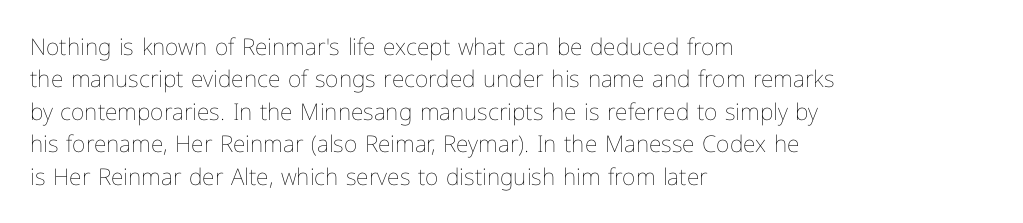
{"italic": "no", "bold": "no", "underline": "no", "align": "left", "line_spacing": "normal", "line_spacing_ratio": 1.41, "letter_spacing": "normal", "letter_spacing_em": 0.0, "glyph_px": 23}
